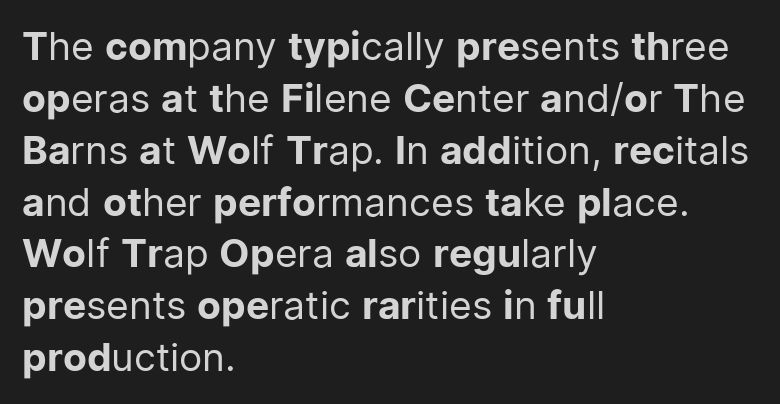
{"serif": "no", "italic": "no", "bold": "no", "weight": "regular", "width": "normal", "stroke_contrast": "low", "x_height": "medium", "monospaced": "no", "underline": "no", "align": "left", "line_spacing": "normal", "line_spacing_ratio": 1.33, "letter_spacing": "normal", "letter_spacing_em": 0.0, "glyph_px": 39}
